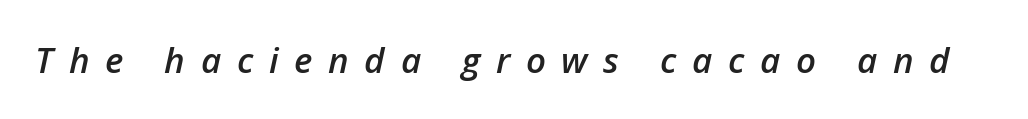
Q: Is the text bold? A: Semi-bold.
Q: Is the text italic (slanted)? A: Yes, it leans right by about 12 degrees.
Q: Is the text underlined? A: No.
Q: Is the spacing between letters normal or unusually wide? A: Unusually wide.
Q: Width (condensed, normal, or wide)? A: Normal.
Q: Stroke contrast? A: Low.
Q: x-height? A: Medium.
Q: Monospaced? A: No.
